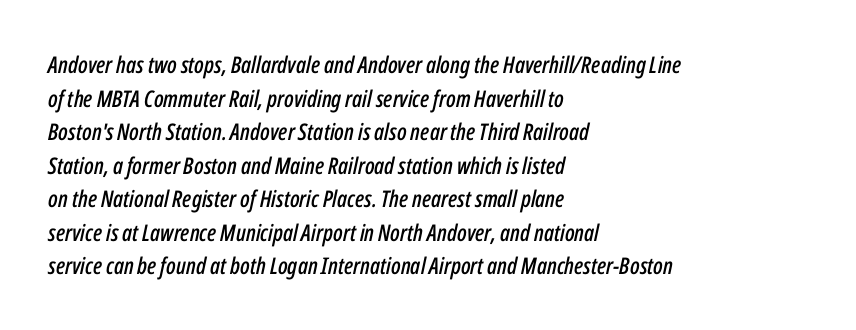
Q: Is the text italic (slanted)? A: Yes, it leans right by about 12 degrees.
Q: Is the text underlined? A: No.
Q: How is the paragraph aligned? A: Left-aligned.
Q: Is the spacing between letters normal or unusually wide? A: Normal.
Q: Is the spacing between lines tight, normal or loose? A: Normal.
